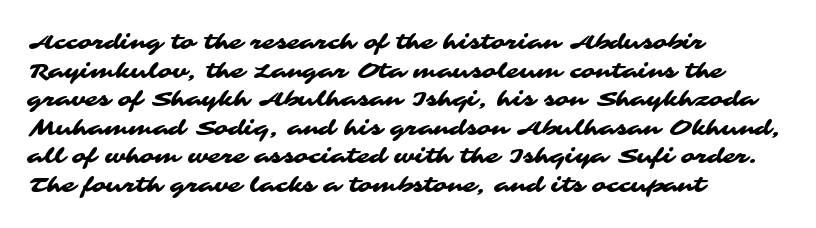
If you drew a ruler down the left edge, every line would touch it. Lines of text with bare space underneath. Regarding leading, the lines here are spaced in the standard way. Standard letterfit; no display-style spreading of the glyphs.
